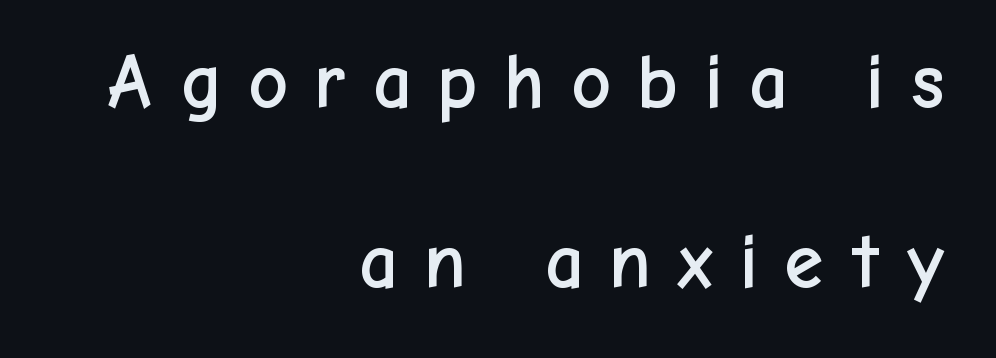
The image shows 78 px sans-serif type, upright; set right-aligned, loose line spacing (2.31x), unusually wide letter spacing (+0.31 em), not underlined; low stroke contrast and a medium x-height.
